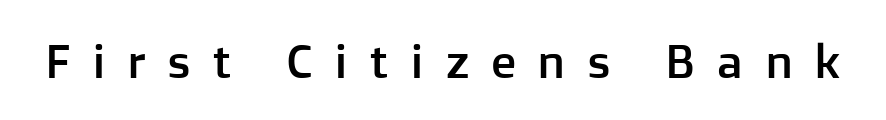
{"serif": "no", "italic": "no", "width": "normal", "stroke_contrast": "low", "x_height": "medium", "monospaced": "no", "underline": "no", "letter_spacing": "wide", "letter_spacing_em": 0.45, "glyph_px": 47}
